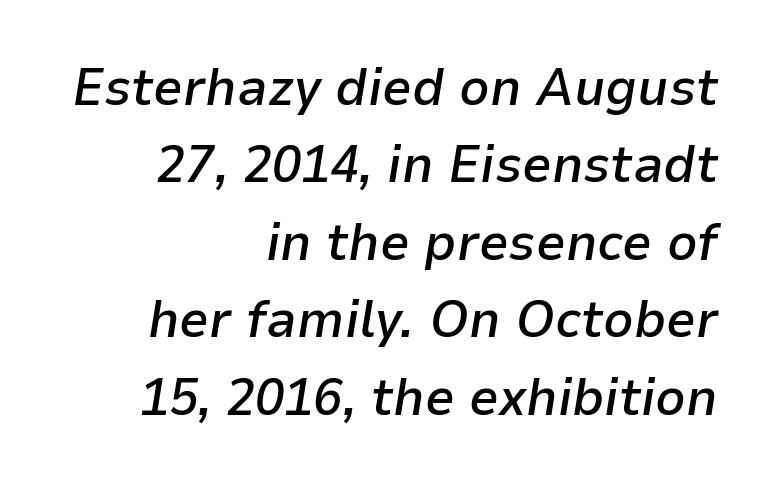
Q: Is the text bold? A: Semi-bold.
Q: Is the text italic (slanted)? A: Yes, it leans right by about 9 degrees.
Q: Is the text underlined? A: No.
Q: How is the paragraph aligned? A: Right-aligned.
Q: Is the spacing between letters normal or unusually wide? A: Normal.
Q: Is the spacing between lines tight, normal or loose? A: Normal.
Q: Width (condensed, normal, or wide)? A: Normal.
Q: Stroke contrast? A: Low.
Q: x-height? A: Medium.
Q: Monospaced? A: No.
